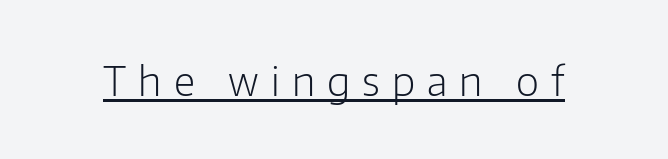
A sans-serif font was chosen for this passage. The letterforms stand isolated, each surrounded by extra space. These lines were composed using upright roman letters. The words here are underlined.
